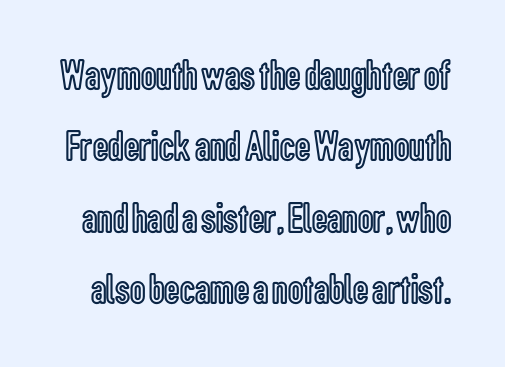
The image shows 43 px condensed type, upright; set normal line spacing (1.66x), normal letter spacing, not underlined; a medium x-height.
